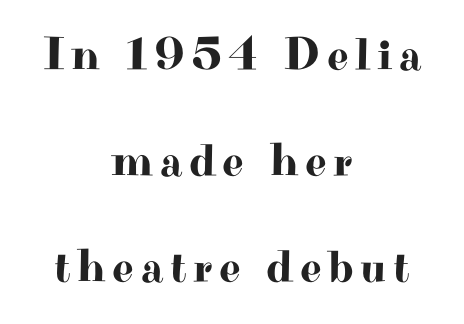
{"serif": "yes", "italic": "no", "width": "wide", "stroke_contrast": "high", "x_height": "small", "monospaced": "no", "underline": "no", "align": "center", "line_spacing": "loose", "line_spacing_ratio": 2.26, "glyph_px": 47}
